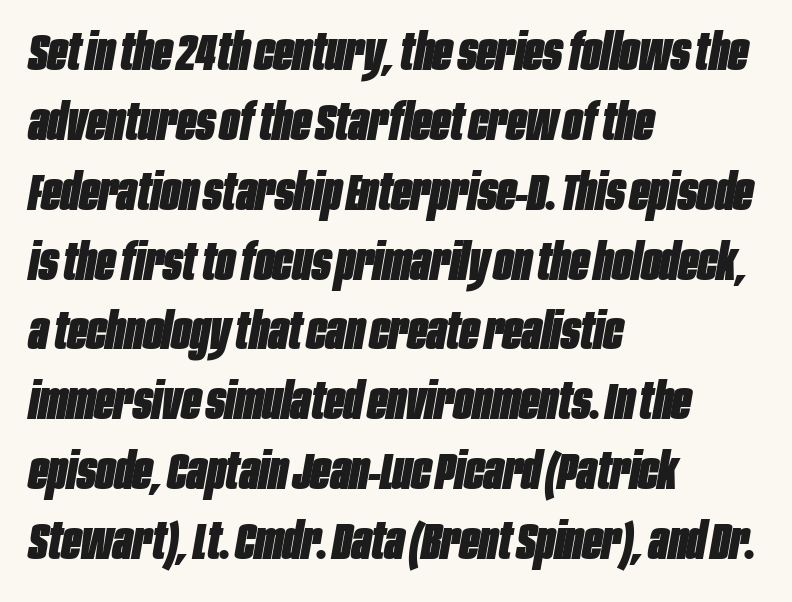
Between one letter and the next there's only the usual sliver of space. The sample has been set heavy, in full bold. The typography opts for an oblique posture over an upright one. A typesetter would call this proportional, since set widths differ per character. Has an underline been added? It has not.
